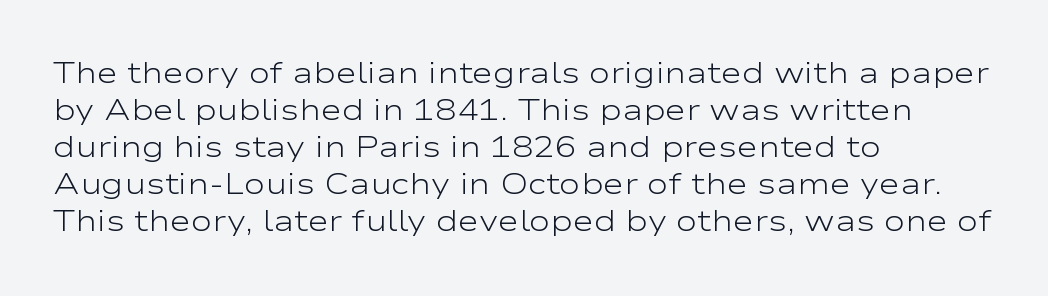
Q: Is the text bold? A: No.
Q: Is the text italic (slanted)? A: No, it is upright.
Q: Is the typeface a serif or a sans-serif typeface? A: Sans-serif.
Q: Is the text underlined? A: No.
Q: How is the paragraph aligned? A: Left-aligned.
Q: Is the spacing between letters normal or unusually wide? A: Normal.
Q: Is the spacing between lines tight, normal or loose? A: Normal.
Q: Width (condensed, normal, or wide)? A: Wide.
Q: Stroke contrast? A: Low.
Q: x-height? A: Medium.
Q: Monospaced? A: No.
